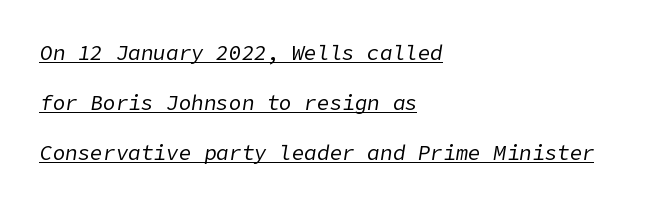
The paragraph has a hard left edge and a soft right edge. What decoration does the sample have? An underline. Regarding leading, the lines here are spaced well apart. Every character sits at an angle, as italics do. The tracking reads as untouched default to a designer's eye. Counters stay open thanks to moderate or lighter strokes.
